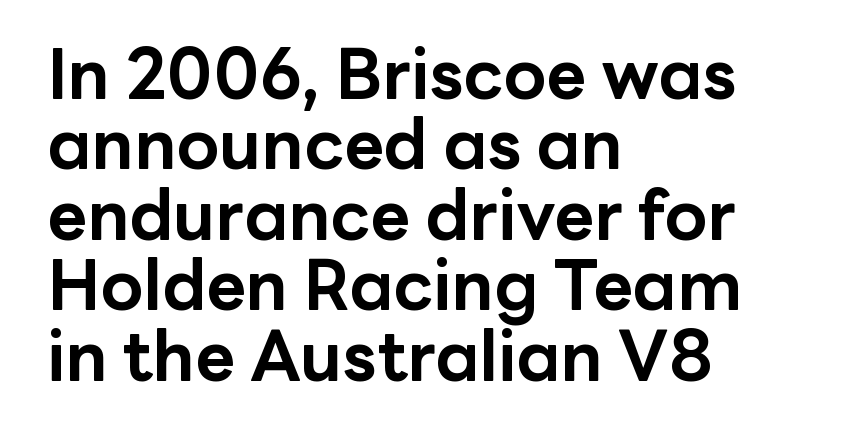
{"serif": "no", "italic": "no", "bold": "yes", "weight": "bold", "width": "normal", "stroke_contrast": "low", "x_height": "medium", "monospaced": "no", "underline": "no", "align": "left", "line_spacing": "tight", "line_spacing_ratio": 1.02, "letter_spacing": "normal", "letter_spacing_em": 0.0, "glyph_px": 69}
